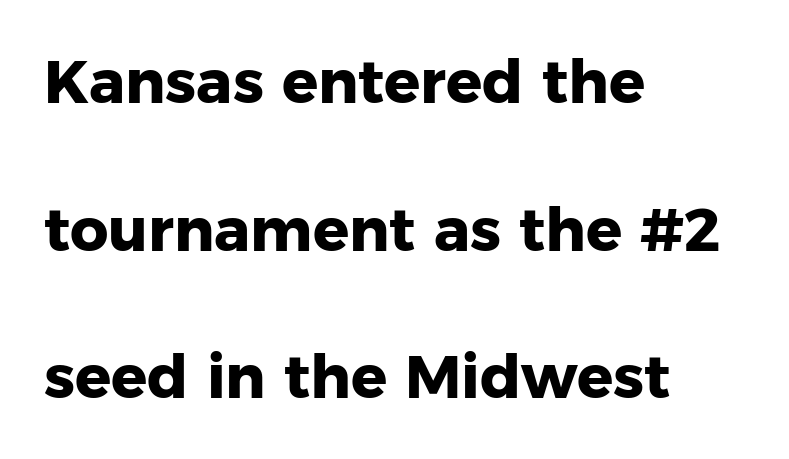
Q: Is the text bold? A: Yes.
Q: Is the text italic (slanted)? A: No, it is upright.
Q: Is the typeface a serif or a sans-serif typeface? A: Sans-serif.
Q: Is the text underlined? A: No.
Q: How is the paragraph aligned? A: Left-aligned.
Q: Is the spacing between letters normal or unusually wide? A: Normal.
Q: Is the spacing between lines tight, normal or loose? A: Loose.
Q: Width (condensed, normal, or wide)? A: Normal.
Q: Stroke contrast? A: Low.
Q: x-height? A: Medium.
Q: Monospaced? A: No.
